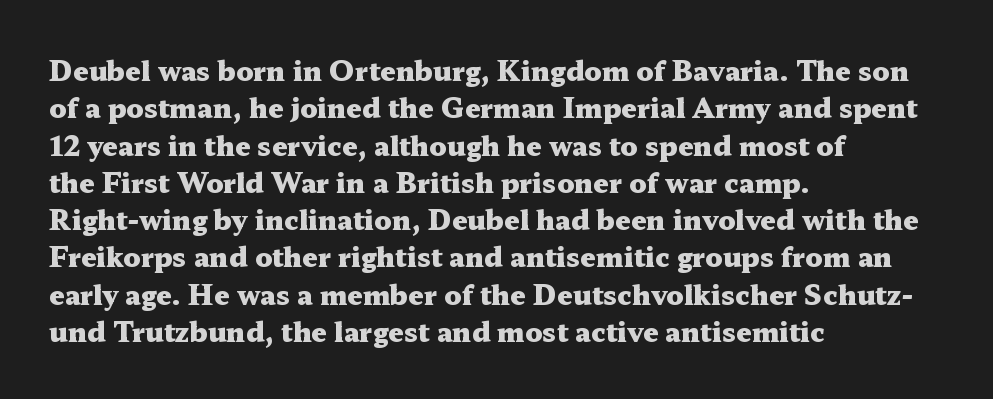
{"italic": "no", "bold": "yes", "underline": "no", "align": "left", "line_spacing": "normal", "line_spacing_ratio": 1.38, "letter_spacing": "normal", "letter_spacing_em": 0.0, "glyph_px": 27}
